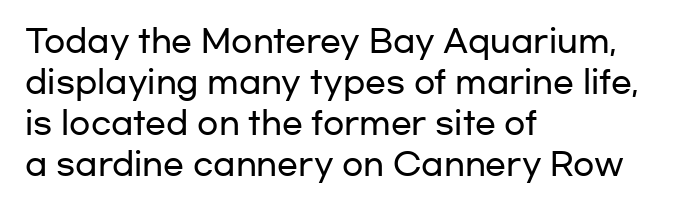
Q: Is the text italic (slanted)? A: No, it is upright.
Q: Is the typeface a serif or a sans-serif typeface? A: Sans-serif.
Q: Is the text underlined? A: No.
Q: How is the paragraph aligned? A: Left-aligned.
Q: Is the spacing between letters normal or unusually wide? A: Normal.
Q: Is the spacing between lines tight, normal or loose? A: Normal.
Q: Width (condensed, normal, or wide)? A: Wide.
Q: Stroke contrast? A: Low.
Q: x-height? A: Medium.
Q: Monospaced? A: No.
